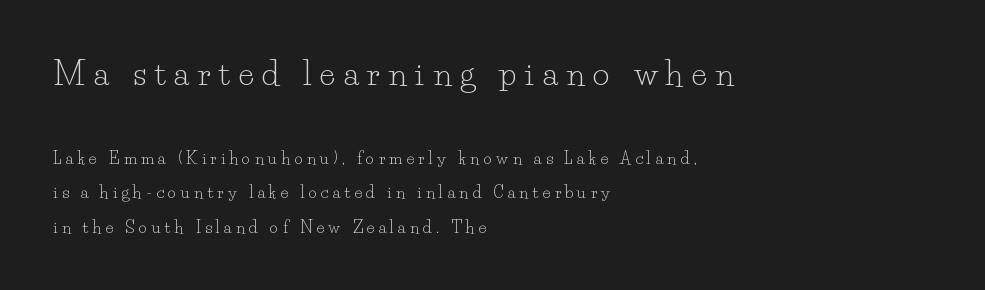
Q: Is the text bold? A: No.
Q: Is the text italic (slanted)? A: No, it is upright.
Q: Is the typeface a serif or a sans-serif typeface? A: Serif.
Q: Is the text underlined? A: No.
Q: How is the paragraph aligned? A: Left-aligned.
Q: Is the spacing between letters normal or unusually wide? A: Unusually wide.
Q: Is the spacing between lines tight, normal or loose? A: Loose.
Q: Which block of text is set in a larger size, the first (top) or the second (bottom)? A: The first (top) one.
Q: Width (condensed, normal, or wide)? A: Normal.
Q: Stroke contrast? A: Low.
Q: x-height? A: Small.
Q: Monospaced? A: No.
